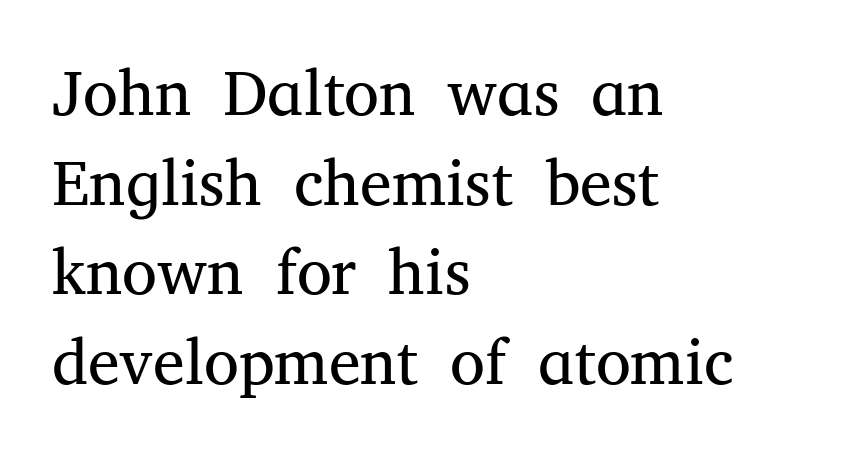
Q: Is the text bold? A: No.
Q: Is the text italic (slanted)? A: No, it is upright.
Q: Is the typeface a serif or a sans-serif typeface? A: Serif.
Q: Is the text underlined? A: No.
Q: How is the paragraph aligned? A: Left-aligned.
Q: Is the spacing between letters normal or unusually wide? A: Normal.
Q: Is the spacing between lines tight, normal or loose? A: Normal.
Q: Width (condensed, normal, or wide)? A: Normal.
Q: Stroke contrast? A: Medium.
Q: x-height? A: Medium.
Q: Monospaced? A: No.
